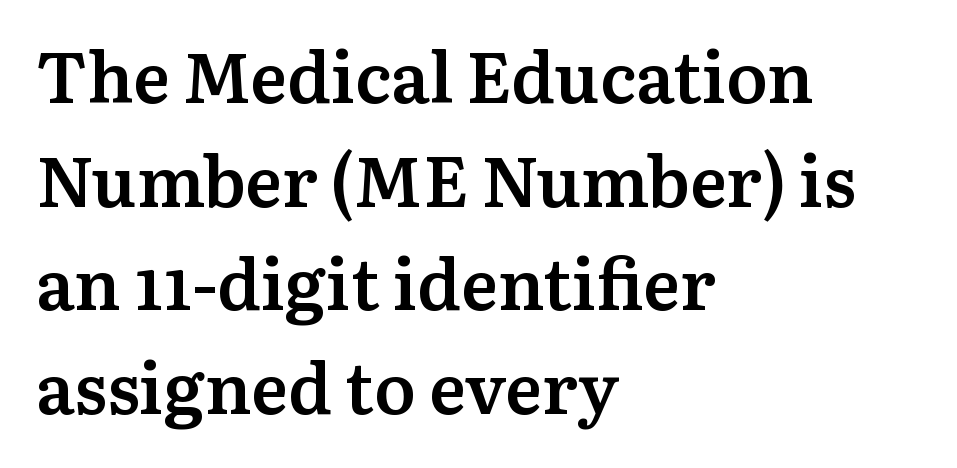
Q: Is the text bold? A: Semi-bold.
Q: Is the text italic (slanted)? A: No, it is upright.
Q: Is the typeface a serif or a sans-serif typeface? A: Serif.
Q: Is the text underlined? A: No.
Q: How is the paragraph aligned? A: Left-aligned.
Q: Is the spacing between letters normal or unusually wide? A: Normal.
Q: Is the spacing between lines tight, normal or loose? A: Normal.
Q: Width (condensed, normal, or wide)? A: Normal.
Q: Stroke contrast? A: Medium.
Q: x-height? A: Medium.
Q: Monospaced? A: No.
